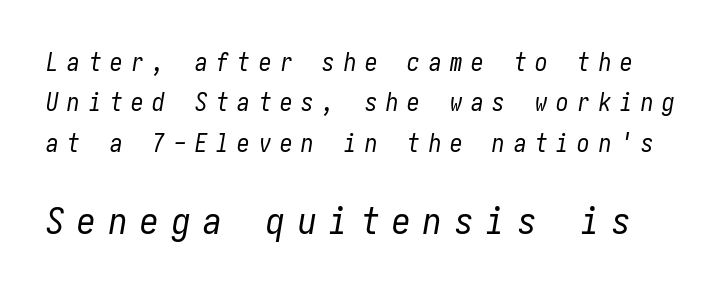
Q: Is the text bold? A: No.
Q: Is the text italic (slanted)? A: Yes, it leans right by about 10 degrees.
Q: Is the text underlined? A: No.
Q: Is the spacing between letters normal or unusually wide? A: Unusually wide.
Q: Is the spacing between lines tight, normal or loose? A: Normal.
Q: Which block of text is set in a larger size, the first (top) or the second (bottom)? A: The second (bottom) one.
Q: Width (condensed, normal, or wide)? A: Condensed.
Q: Stroke contrast? A: Low.
Q: x-height? A: Medium.
